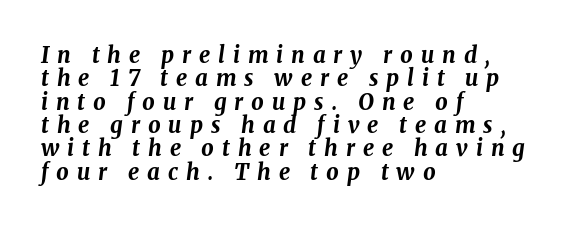
The image shows 22 px bold type, italic (leaning right); set left-aligned, tight line spacing (1.06x), unusually wide letter spacing (+0.36 em), not underlined.
